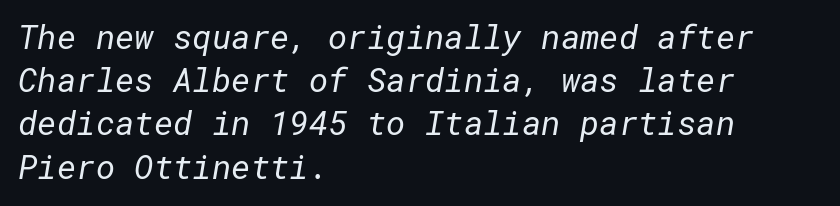
{"serif": "no", "bold": "no", "weight": "regular", "width": "normal", "stroke_contrast": "low", "x_height": "medium", "underline": "no", "align": "left", "line_spacing": "normal", "line_spacing_ratio": 1.31, "letter_spacing": "normal", "letter_spacing_em": 0.0, "glyph_px": 33}
